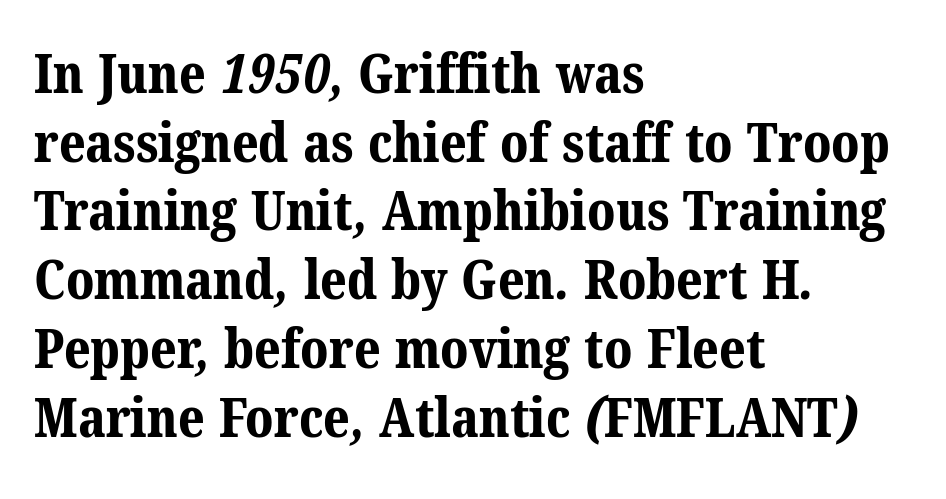
Note: serifs present on the glyphs. Clear beneath every line of the passage. Teacher's note: observe the even left margin — that is flush-left alignment. Vertical spacing — default.
